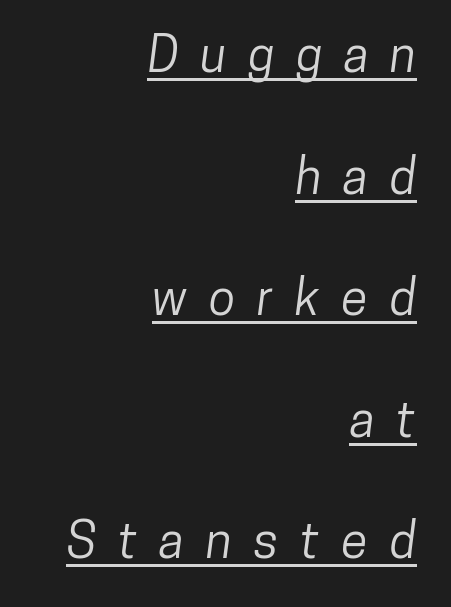
Beneath each row of characters lies a ruled line. Words appear elongated and porous because spacing is wide. One-word summary of the alignment: right. How would I describe the line gaps? Wide and relaxed. Each letter keeps its own natural width here, so spacing adapts to shape.
